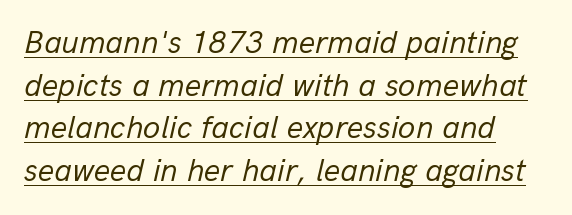
{"italic": "yes", "lean": "right", "slant_degrees": 13, "bold": "no", "weight": "regular", "width": "normal", "stroke_contrast": "low", "x_height": "medium", "monospaced": "no", "underline": "yes", "align": "left", "line_spacing": "normal", "line_spacing_ratio": 1.33, "letter_spacing": "normal", "letter_spacing_em": 0.0, "glyph_px": 32}
